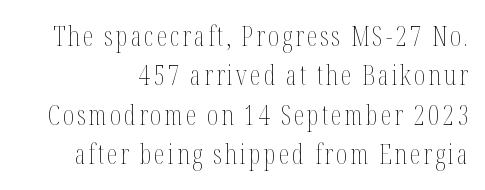
Q: Is the text bold? A: No.
Q: Is the text italic (slanted)? A: No, it is upright.
Q: Is the text underlined? A: No.
Q: How is the paragraph aligned? A: Right-aligned.
Q: Is the spacing between lines tight, normal or loose? A: Normal.
